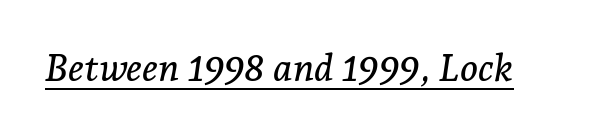
The image shows 38 px serif type, italic (leaning right); set normal letter spacing, underlined; low stroke contrast and a medium x-height.
